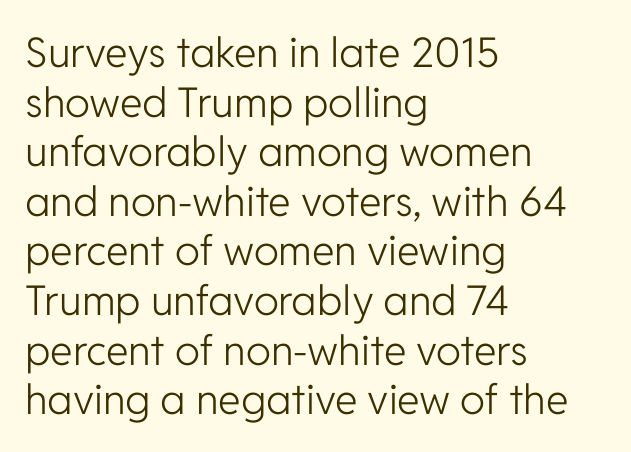
The image shows 41 px light sans-serif type, upright; set left-aligned, line spacing 1.21x, normal letter spacing, not underlined; low stroke contrast and a medium x-height.
